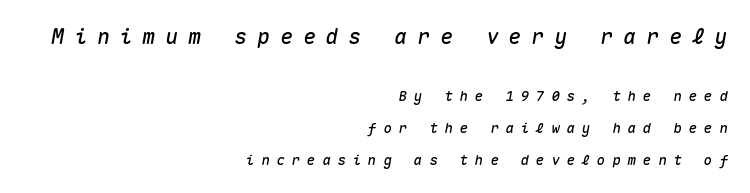
The image shows 21 px text type, italic (leaning right); set right-aligned, loose line spacing (2.27x), unusually wide letter spacing (+0.49 em), not underlined; the first (top) block is 1.5x larger.
